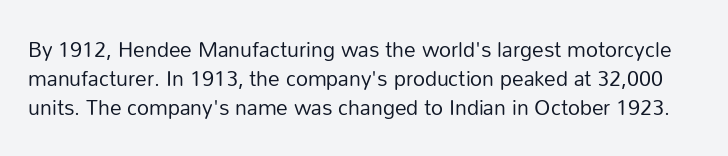
{"italic": "no", "bold": "no", "underline": "no", "line_spacing": "normal", "line_spacing_ratio": 1.38, "letter_spacing": "normal", "letter_spacing_em": 0.0, "glyph_px": 21}
